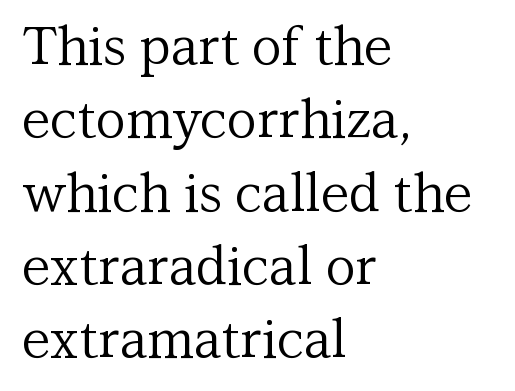
Q: Is the text bold? A: No.
Q: Is the text italic (slanted)? A: No, it is upright.
Q: Is the typeface a serif or a sans-serif typeface? A: Serif.
Q: Is the text underlined? A: No.
Q: How is the paragraph aligned? A: Left-aligned.
Q: Is the spacing between letters normal or unusually wide? A: Normal.
Q: Is the spacing between lines tight, normal or loose? A: Normal.
Q: Width (condensed, normal, or wide)? A: Normal.
Q: Stroke contrast? A: Medium.
Q: x-height? A: Medium.
Q: Monospaced? A: No.
